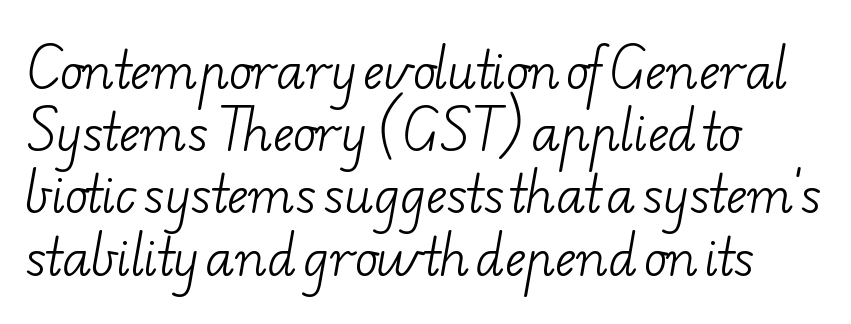
Q: Is the text bold? A: No.
Q: Is the typeface a serif or a sans-serif typeface? A: Serif.
Q: Is the text underlined? A: No.
Q: How is the paragraph aligned? A: Left-aligned.
Q: Is the spacing between letters normal or unusually wide? A: Normal.
Q: Is the spacing between lines tight, normal or loose? A: Normal.
Q: Width (condensed, normal, or wide)? A: Wide.
Q: Stroke contrast? A: Low.
Q: x-height? A: Small.
Q: Monospaced? A: No.
